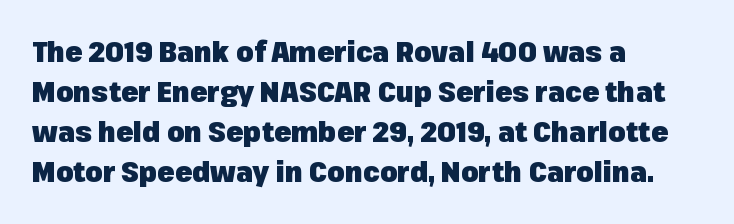
Q: Is the text bold? A: Yes.
Q: Is the text italic (slanted)? A: No, it is upright.
Q: Is the typeface a serif or a sans-serif typeface? A: Sans-serif.
Q: Is the text underlined? A: No.
Q: How is the paragraph aligned? A: Left-aligned.
Q: Is the spacing between letters normal or unusually wide? A: Normal.
Q: Is the spacing between lines tight, normal or loose? A: Normal.
Q: Width (condensed, normal, or wide)? A: Normal.
Q: Stroke contrast? A: Low.
Q: x-height? A: Medium.
Q: Monospaced? A: No.
